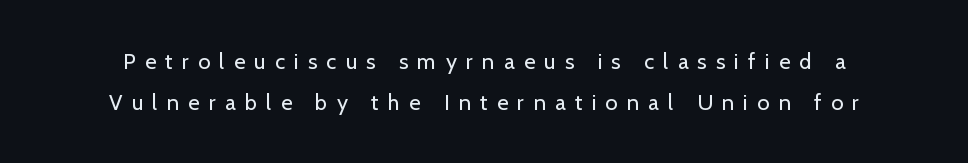
{"italic": "no", "bold": "no", "underline": "no", "line_spacing_ratio": 1.86, "letter_spacing": "wide", "letter_spacing_em": 0.42, "glyph_px": 22}
